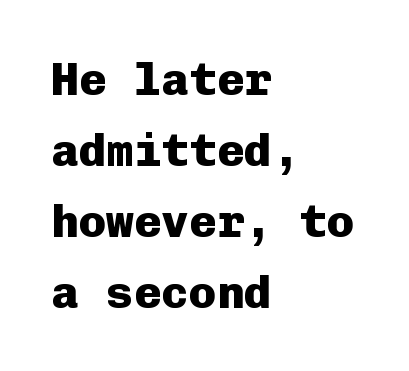
{"serif": "no", "italic": "no", "bold": "yes", "weight": "heavy", "width": "normal", "stroke_contrast": "low", "x_height": "medium", "monospaced": "yes", "underline": "no", "align": "left", "line_spacing": "normal", "line_spacing_ratio": 1.54, "letter_spacing": "normal", "letter_spacing_em": 0.0, "glyph_px": 46}
